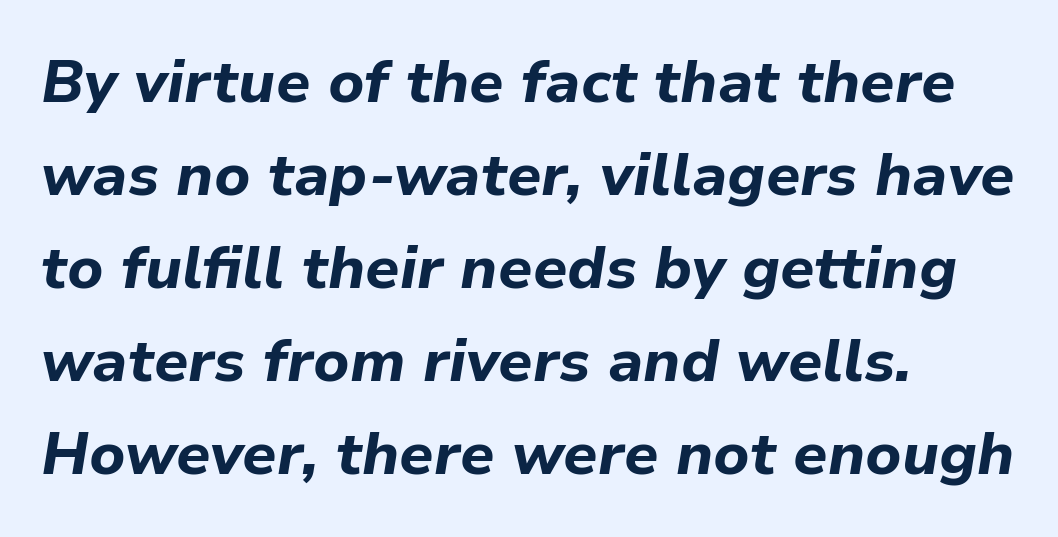
The image shows 60 px bold type, italic (leaning right); set left-aligned, normal line spacing (1.55x), normal letter spacing, not underlined; low stroke contrast and a medium x-height.
